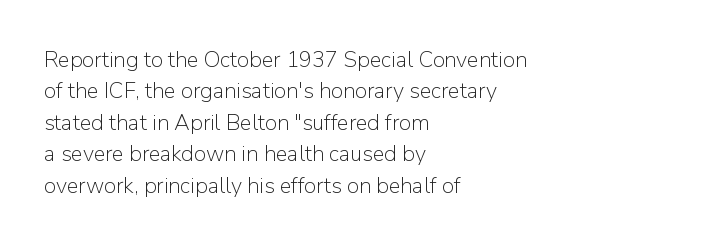
The image shows 22 px text type, upright; set left-aligned, normal line spacing (1.43x), normal letter spacing, not underlined.
